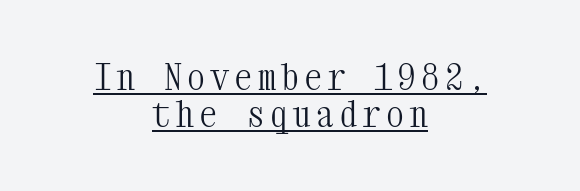
Glance below the letters and you will spot a drawn line. Weight: regular or lighter. You can tell it's not italic because the verticals are truly vertical. A typesetter would call this monospace, since all characters share one set width.
